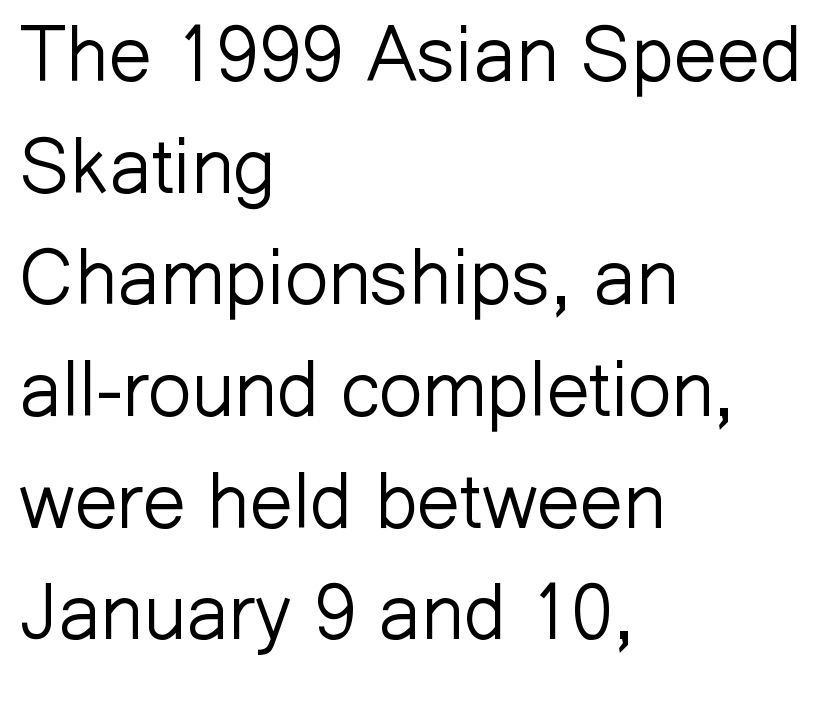
{"serif": "no", "italic": "no", "bold": "no", "weight": "light", "width": "normal", "stroke_contrast": "low", "x_height": "medium", "monospaced": "no", "underline": "no", "align": "left", "line_spacing": "normal", "line_spacing_ratio": 1.45, "letter_spacing": "normal", "letter_spacing_em": 0.0, "glyph_px": 77}
